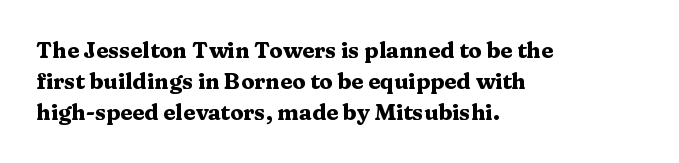
{"italic": "no", "bold": "yes", "underline": "no", "align": "left", "line_spacing": "normal", "line_spacing_ratio": 1.42, "letter_spacing": "normal", "letter_spacing_em": 0.0, "glyph_px": 22}
